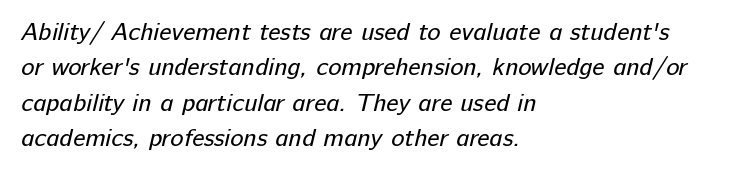
The image shows 25 px text type; set left-aligned, normal line spacing (1.42x), normal letter spacing, not underlined.
